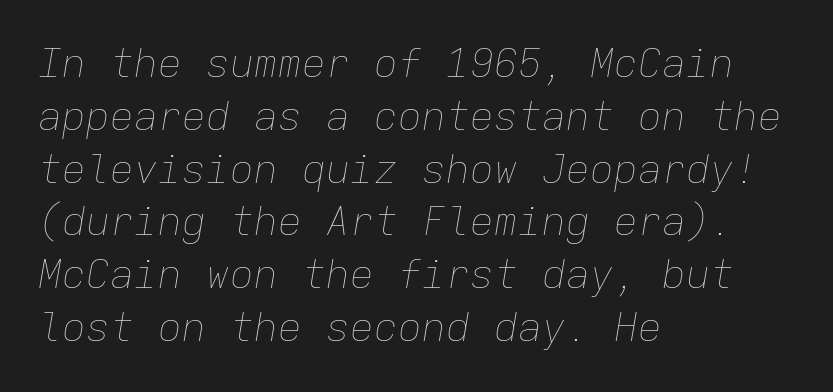
Q: Is the text bold? A: No.
Q: Is the text italic (slanted)? A: Yes, it leans right by about 9 degrees.
Q: Is the text underlined? A: No.
Q: How is the paragraph aligned? A: Left-aligned.
Q: Is the spacing between letters normal or unusually wide? A: Normal.
Q: Is the spacing between lines tight, normal or loose? A: Normal.
Q: Width (condensed, normal, or wide)? A: Normal.
Q: Stroke contrast? A: Low.
Q: x-height? A: Medium.
Q: Monospaced? A: Yes.
